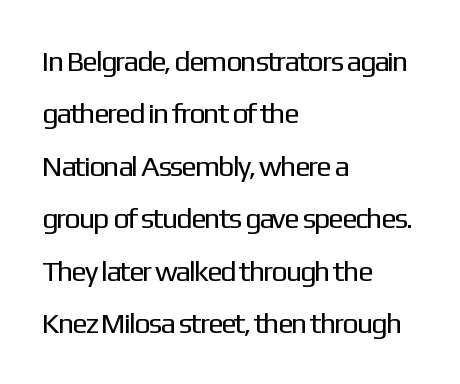
Does extra space separate the letters? No, they use regular spacing. Plain, unruled lines of type. Horizontal alignment here is leftward, the default for most running prose. Rendered with straight, roman letterforms.
